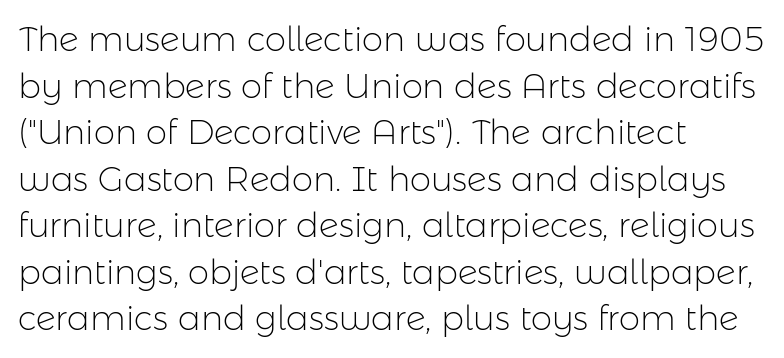
Q: Is the text bold? A: No.
Q: Is the text italic (slanted)? A: No, it is upright.
Q: Is the typeface a serif or a sans-serif typeface? A: Sans-serif.
Q: Is the text underlined? A: No.
Q: How is the paragraph aligned? A: Left-aligned.
Q: Is the spacing between letters normal or unusually wide? A: Normal.
Q: Is the spacing between lines tight, normal or loose? A: Normal.
Q: Width (condensed, normal, or wide)? A: Normal.
Q: Stroke contrast? A: Low.
Q: x-height? A: Medium.
Q: Monospaced? A: No.
